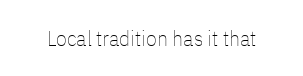
Q: Is the text bold? A: No.
Q: Is the text italic (slanted)? A: No, it is upright.
Q: Is the text underlined? A: No.
Q: Is the spacing between letters normal or unusually wide? A: Normal.
